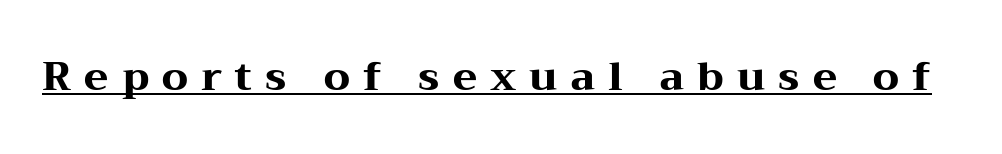
The image shows 40 px heavy, wide serif type, upright; set unusually wide letter spacing (+0.33 em), underlined; medium stroke contrast and a medium x-height.
